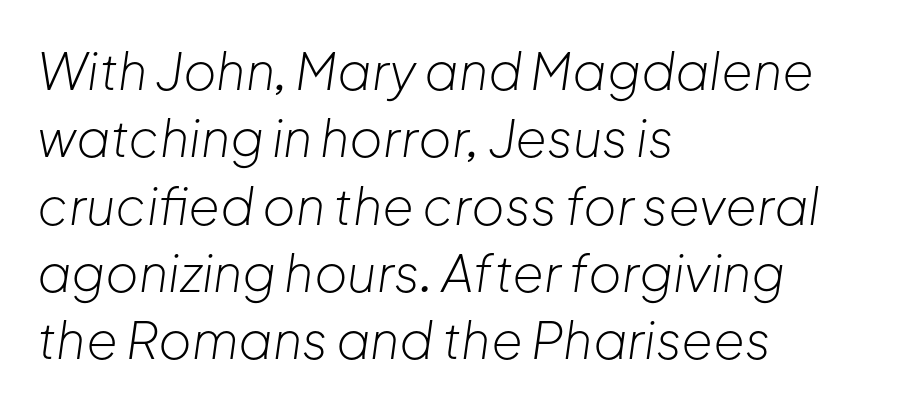
Honestly, the letter spacing is just normal — you wouldn't notice it. Think standard paragraph weight, or any step lighter than that. Varying glyph widths throughout — classic text-font behaviour. Honestly, there is no underline to notice here at all. Rows of type keep a routine distance in the vertical direction.
